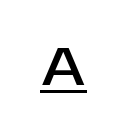
The image shows 56 px sans-serif type, upright; set unusually wide letter spacing (+0.4 em), underlined; low stroke contrast and a large x-height.
